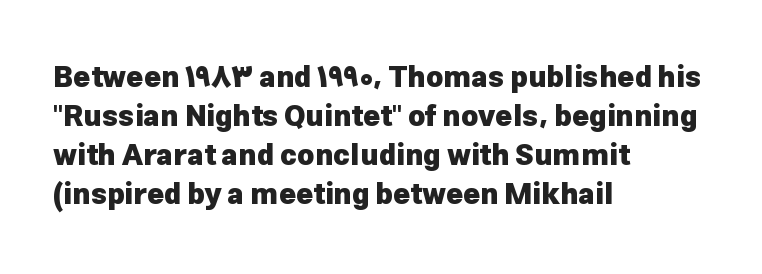
Type without underlining. What stands out about the letter spacing? Nothing — it is the standard amount. Typographic density is high because the face is bold. A typesetter would call this proportional, since set widths differ per character.
